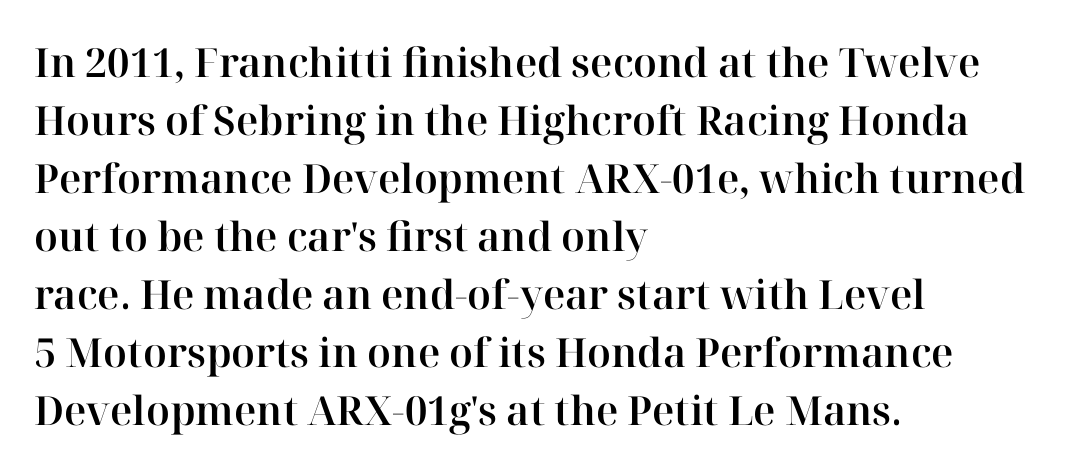
Q: Is the text italic (slanted)? A: No, it is upright.
Q: Is the typeface a serif or a sans-serif typeface? A: Serif.
Q: Is the text underlined? A: No.
Q: How is the paragraph aligned? A: Left-aligned.
Q: Is the spacing between letters normal or unusually wide? A: Normal.
Q: Is the spacing between lines tight, normal or loose? A: Normal.
Q: Width (condensed, normal, or wide)? A: Normal.
Q: Stroke contrast? A: High.
Q: x-height? A: Medium.
Q: Monospaced? A: No.
